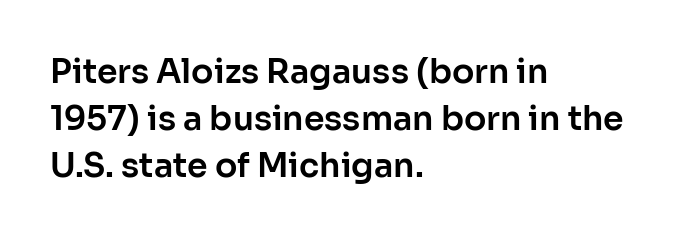
{"serif": "no", "italic": "no", "width": "normal", "stroke_contrast": "low", "x_height": "medium", "monospaced": "no", "underline": "no", "align": "left", "line_spacing": "normal", "line_spacing_ratio": 1.42, "letter_spacing": "normal", "letter_spacing_em": 0.0, "glyph_px": 33}
